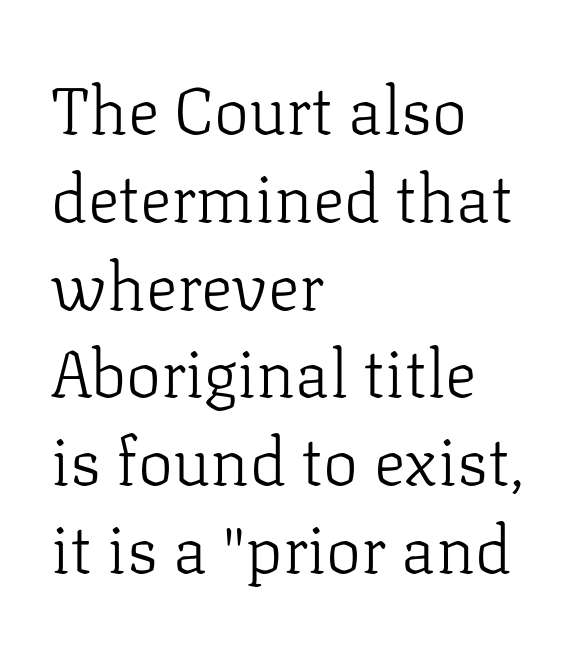
Q: Is the text bold? A: No.
Q: Is the text italic (slanted)? A: No, it is upright.
Q: Is the typeface a serif or a sans-serif typeface? A: Serif.
Q: Is the text underlined? A: No.
Q: How is the paragraph aligned? A: Left-aligned.
Q: Is the spacing between letters normal or unusually wide? A: Normal.
Q: Is the spacing between lines tight, normal or loose? A: Normal.
Q: Width (condensed, normal, or wide)? A: Normal.
Q: Stroke contrast? A: Low.
Q: x-height? A: Medium.
Q: Monospaced? A: No.
